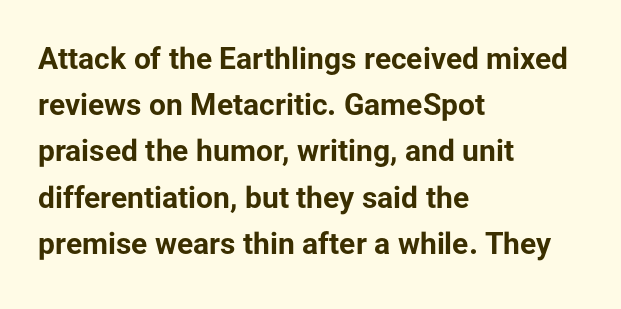
{"serif": "no", "italic": "no", "bold": "yes", "weight": "bold", "width": "normal", "stroke_contrast": "low", "x_height": "medium", "monospaced": "no", "underline": "no", "align": "left", "line_spacing": "normal", "line_spacing_ratio": 1.54, "letter_spacing": "normal", "letter_spacing_em": 0.0, "glyph_px": 30}
